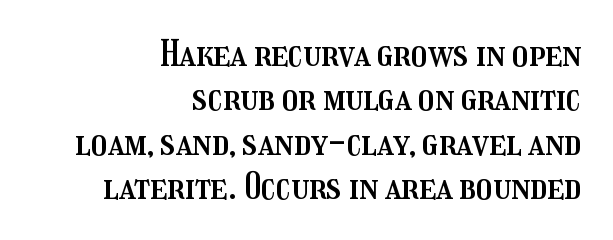
This sample has the flowing, uneven cadence of proportional lettering. This is roman type, the default non-slanted kind. Does the copy run flush right? Yes — the right margin is perfectly even. What stands out about the letter spacing? Nothing — it is the standard amount. The space beneath each line is pristine and unruled.
